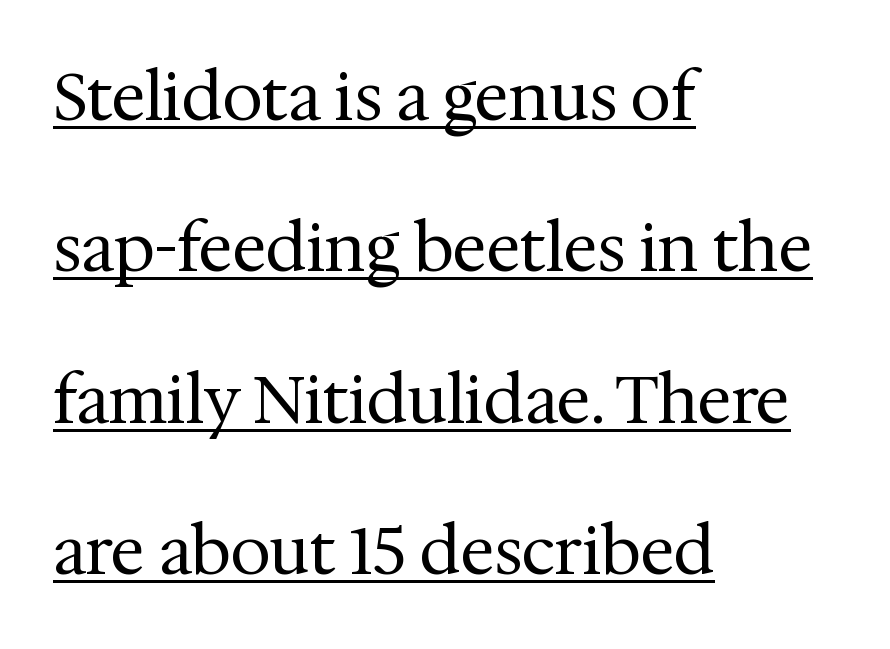
The image shows 65 px regular-weight serif type, upright; set left-aligned, loose line spacing (2.33x), normal letter spacing, underlined; medium stroke contrast and a medium x-height.
